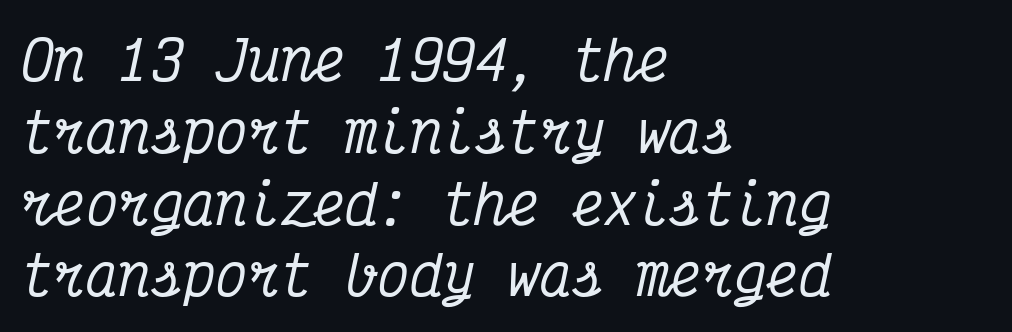
The typesetter chose a ragged-right arrangement here. These lines were composed using italics. The vertical gap from one line to the next is medium. The space directly below the letters is spotless. Here the designer chose a console-style face with uniform glyph widths. These lines are composed in type with serifs.
